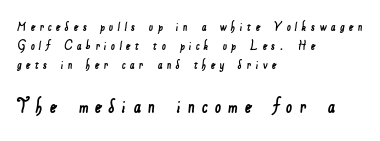
Q: Is the text underlined? A: No.
Q: How is the paragraph aligned? A: Left-aligned.
Q: Is the spacing between letters normal or unusually wide? A: Unusually wide.
Q: Is the spacing between lines tight, normal or loose? A: Normal.
Q: Which block of text is set in a larger size, the first (top) or the second (bottom)? A: The second (bottom) one.
